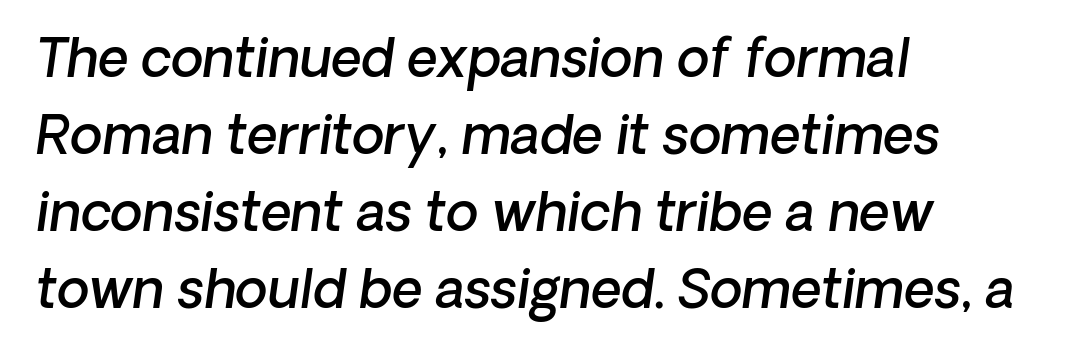
Do the characters align in a grid? No, the font is proportional. Is the type slanted? Yes — the strokes lean at a clear angle. Its strokes are somewhat broadened, the hallmark of semibold type. Short note: letters normally spaced.
